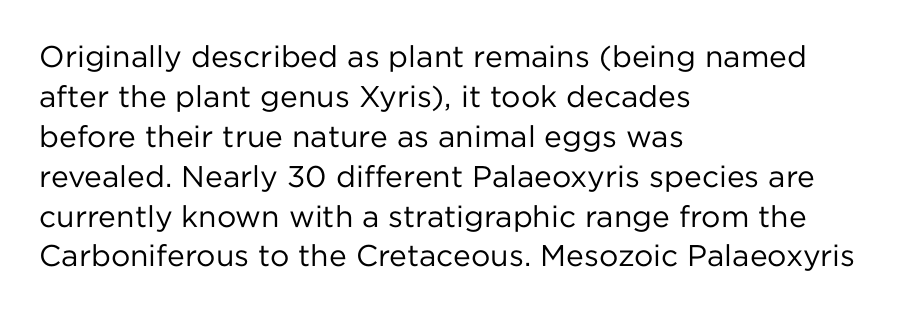
Q: Is the text bold? A: No.
Q: Is the text italic (slanted)? A: No, it is upright.
Q: Is the typeface a serif or a sans-serif typeface? A: Sans-serif.
Q: Is the text underlined? A: No.
Q: How is the paragraph aligned? A: Left-aligned.
Q: Is the spacing between letters normal or unusually wide? A: Normal.
Q: Is the spacing between lines tight, normal or loose? A: Normal.
Q: Width (condensed, normal, or wide)? A: Normal.
Q: Stroke contrast? A: Low.
Q: x-height? A: Medium.
Q: Monospaced? A: No.
